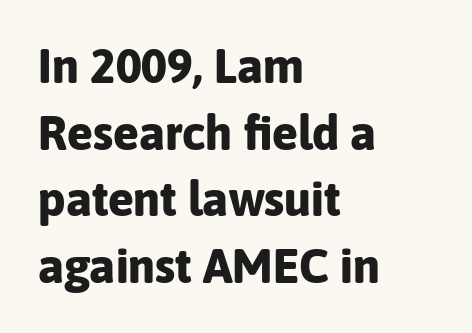
Q: Is the text bold? A: Yes.
Q: Is the text italic (slanted)? A: No, it is upright.
Q: Is the typeface a serif or a sans-serif typeface? A: Sans-serif.
Q: Is the text underlined? A: No.
Q: How is the paragraph aligned? A: Left-aligned.
Q: Is the spacing between letters normal or unusually wide? A: Normal.
Q: Is the spacing between lines tight, normal or loose? A: Normal.
Q: Width (condensed, normal, or wide)? A: Normal.
Q: Stroke contrast? A: Low.
Q: x-height? A: Medium.
Q: Monospaced? A: No.
